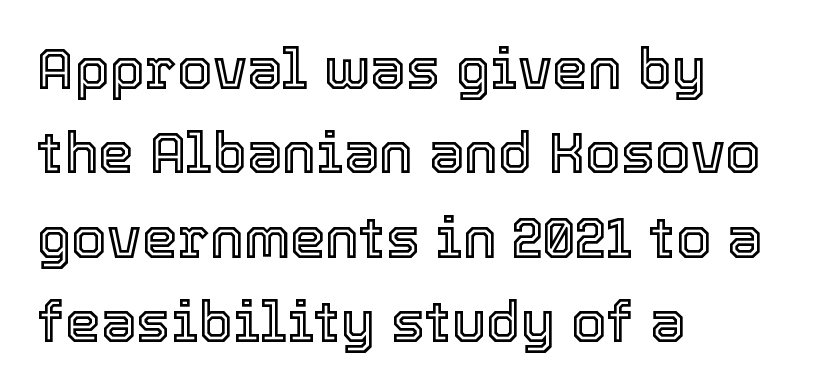
Q: Is the text italic (slanted)? A: No, it is upright.
Q: Is the text underlined? A: No.
Q: How is the paragraph aligned? A: Left-aligned.
Q: Is the spacing between letters normal or unusually wide? A: Normal.
Q: Is the spacing between lines tight, normal or loose? A: Normal.
Q: Width (condensed, normal, or wide)? A: Normal.
Q: x-height? A: Medium.
Q: Monospaced? A: No.
